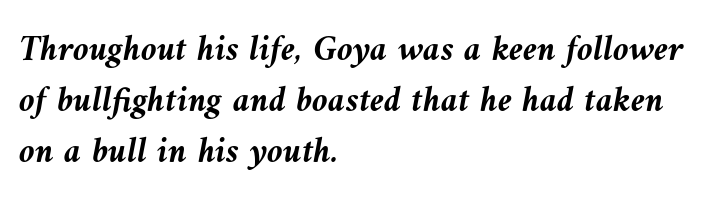
Q: Is the text bold? A: Yes.
Q: Is the text italic (slanted)? A: Yes, it leans left by about 10 degrees.
Q: Is the text underlined? A: No.
Q: How is the paragraph aligned? A: Left-aligned.
Q: Is the spacing between letters normal or unusually wide? A: Normal.
Q: Is the spacing between lines tight, normal or loose? A: Normal.
Q: Width (condensed, normal, or wide)? A: Normal.
Q: Stroke contrast? A: Medium.
Q: x-height? A: Medium.
Q: Monospaced? A: No.
